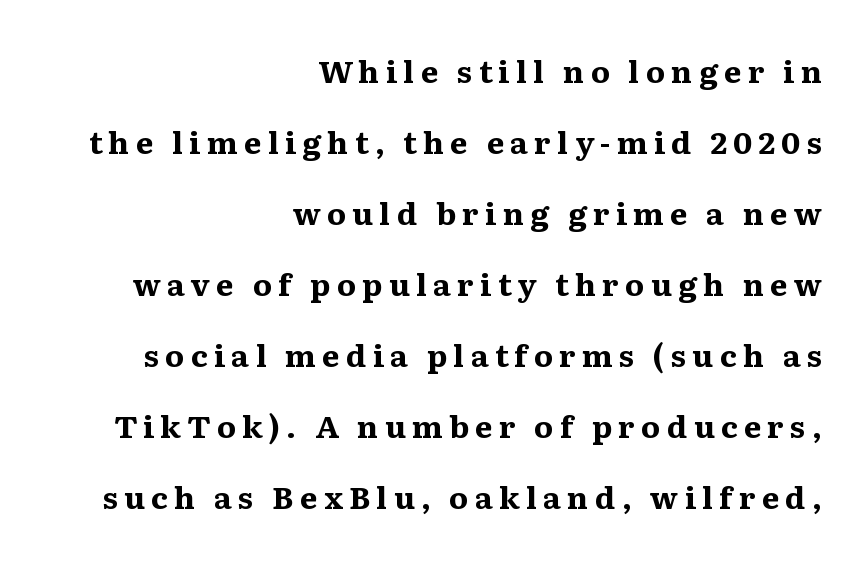
Underlining? Definitely not there. Casual observation: everything's shoved over to the right. The typeface chosen for these lines features serifs. This sample has the flowing, uneven cadence of proportional lettering. The letters are spread apart with noticeably loose tracking.
